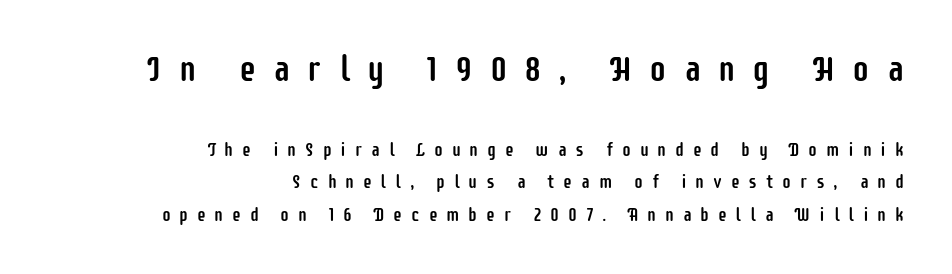
{"serif": "no", "italic": "no", "width": "condensed", "stroke_contrast": "low", "x_height": "large", "monospaced": "no", "underline": "no", "align": "right", "line_spacing_ratio": 1.8, "letter_spacing": "wide", "letter_spacing_em": 0.48, "larger_block": "first", "size_ratio": 1.94, "glyph_px": 35}
